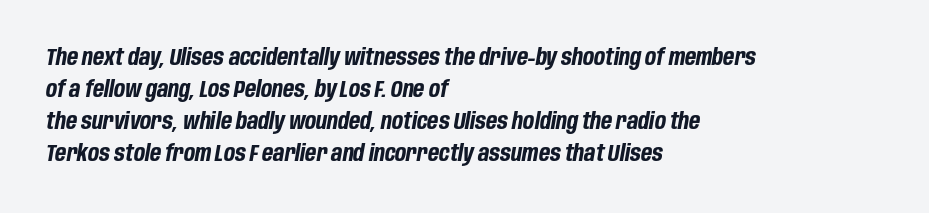
These lines keep a tight, regular rhythm from letter to letter. Descenders hang freely into open space. How would I describe the line gaps? Plain and ordinary. Is the block centered? No — it sits flush against the left margin. Every character sits at an angle, as italics do.
